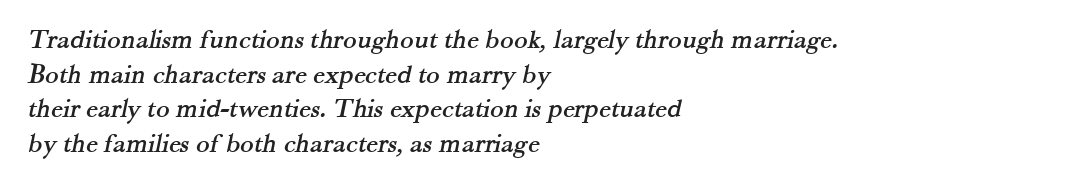
Line beginnings align vertically; line endings do not. You could not count columns in this text — the font is proportionally spaced. To sum up the face: it has serifs. Descenders are the only things crossing below the line. Does extra space separate the letters? No, they use regular spacing.
